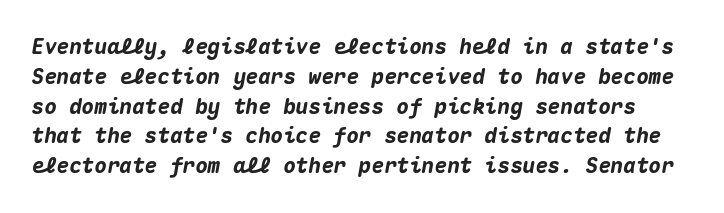
Q: Is the text bold? A: Yes.
Q: Is the text italic (slanted)? A: Yes, it leans right by about 10 degrees.
Q: Is the text underlined? A: No.
Q: Is the spacing between letters normal or unusually wide? A: Normal.
Q: Is the spacing between lines tight, normal or loose? A: Normal.
